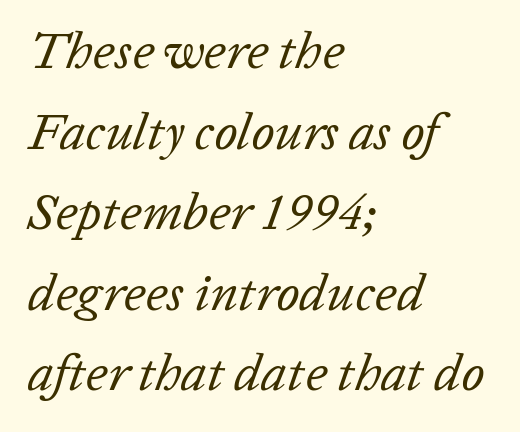
Short and long lines alike share a common starting point at left. Reading down the column, the eye jumps a familiar distance to each next line. Nothing unusual about the tracking: characters are spaced as the font intends. The rendering uses natural spacing where letterforms have individual widths. A quiet, ordinary-to-light weight characterises the typeface. Check under the words: just untouched page.
